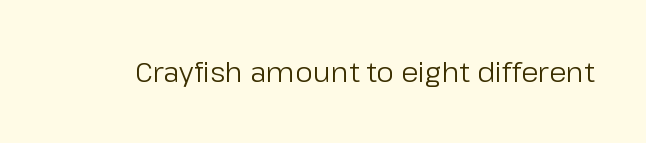
Q: Is the text bold? A: No.
Q: Is the text italic (slanted)? A: No, it is upright.
Q: Is the typeface a serif or a sans-serif typeface? A: Sans-serif.
Q: Is the text underlined? A: No.
Q: Is the spacing between letters normal or unusually wide? A: Normal.
Q: Width (condensed, normal, or wide)? A: Normal.
Q: Stroke contrast? A: Low.
Q: x-height? A: Medium.
Q: Monospaced? A: No.
